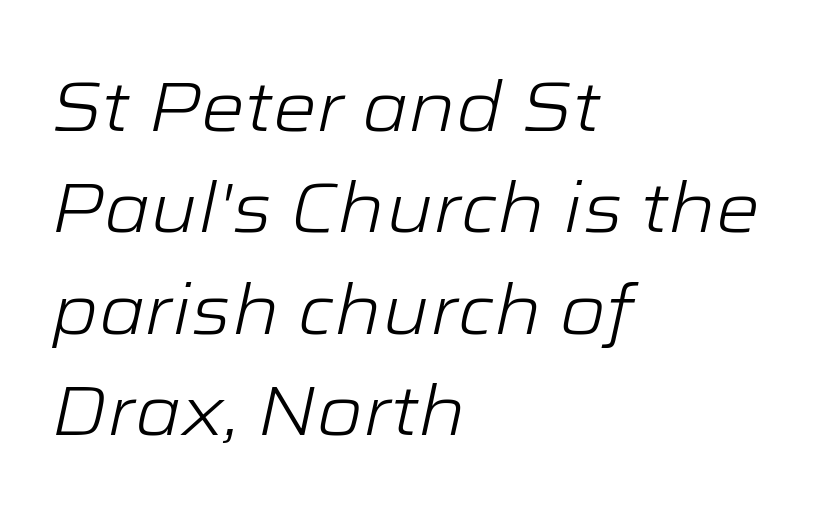
{"italic": "yes", "lean": "right", "slant_degrees": 12, "bold": "no", "weight": "light", "width": "wide", "stroke_contrast": "low", "x_height": "medium", "monospaced": "no", "underline": "no", "align": "left", "line_spacing": "normal", "line_spacing_ratio": 1.45, "letter_spacing": "normal", "letter_spacing_em": 0.0, "glyph_px": 70}
